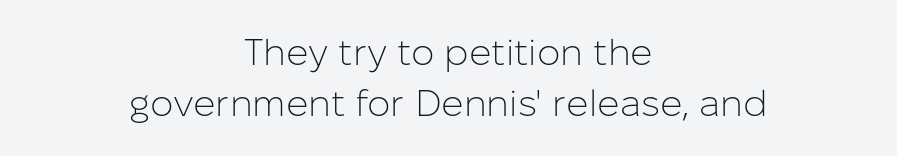
The image shows 37 px light sans-serif type, upright; set centered, normal line spacing (1.39x), normal letter spacing, not underlined; low stroke contrast and a medium x-height.
